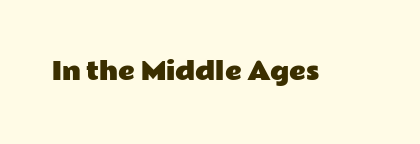
Q: Is the text italic (slanted)? A: No, it is upright.
Q: Is the text underlined? A: No.
Q: Is the spacing between letters normal or unusually wide? A: Normal.
